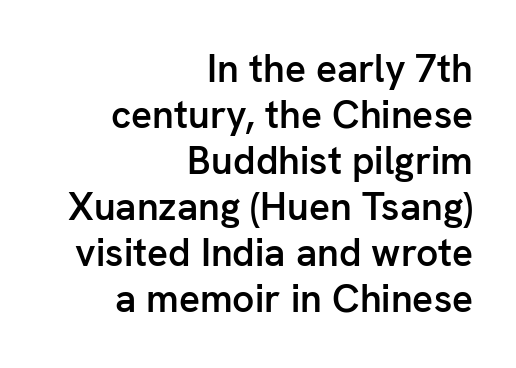
The image shows 39 px semibold sans-serif type, upright; set right-aligned, line spacing 1.18x, normal letter spacing, not underlined; low stroke contrast and a medium x-height.
